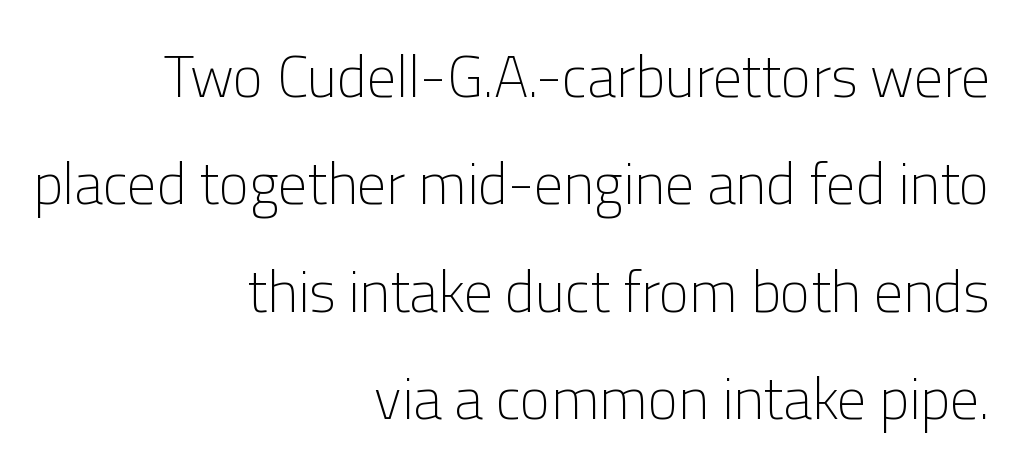
Q: Is the text bold? A: No.
Q: Is the text italic (slanted)? A: No, it is upright.
Q: Is the typeface a serif or a sans-serif typeface? A: Sans-serif.
Q: Is the text underlined? A: No.
Q: How is the paragraph aligned? A: Right-aligned.
Q: Is the spacing between letters normal or unusually wide? A: Normal.
Q: Width (condensed, normal, or wide)? A: Normal.
Q: Stroke contrast? A: Low.
Q: x-height? A: Medium.
Q: Monospaced? A: No.
